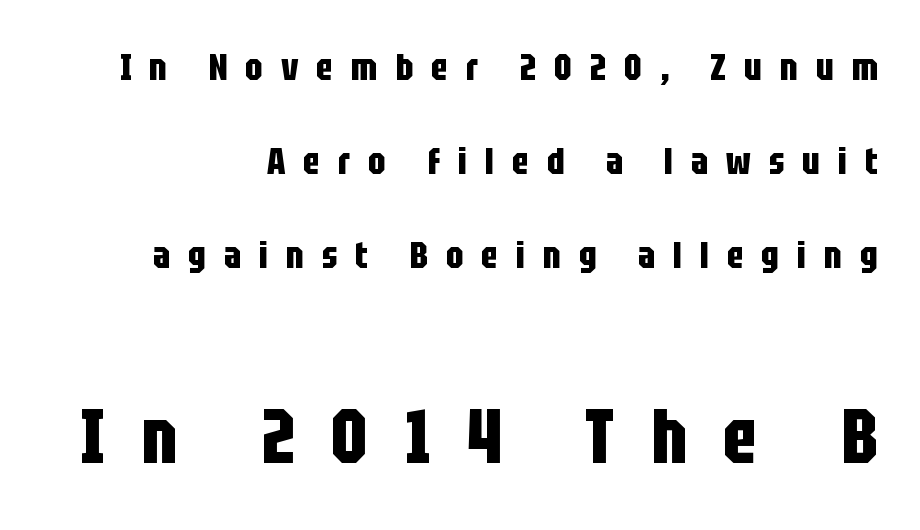
This sample uses expanded letter spacing, leaving extra air between glyphs. Each new line begins a long way beneath the previous one. A dark, heavy texture on the line: the type is bold. Italic? Not at all — the glyphs are vertical.
